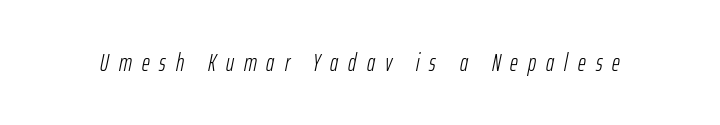
The image shows 24 px text type, italic (leaning right); set unusually wide letter spacing (+0.42 em), not underlined.
